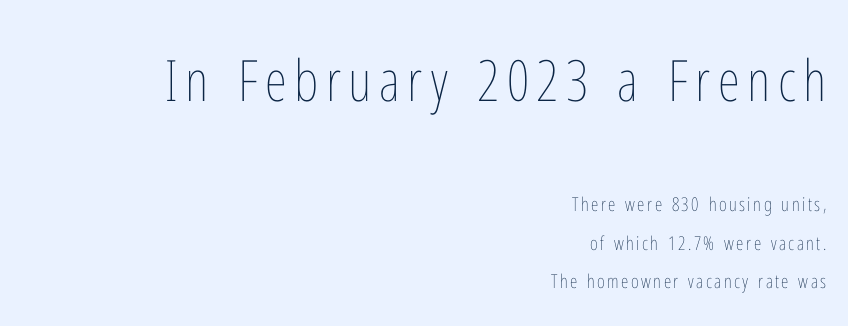
The image shows 57 px thin, condensed type, upright; set right-aligned, loose line spacing (2.04x), not underlined; the first (top) block is 3.0x larger; low stroke contrast and a medium x-height.
